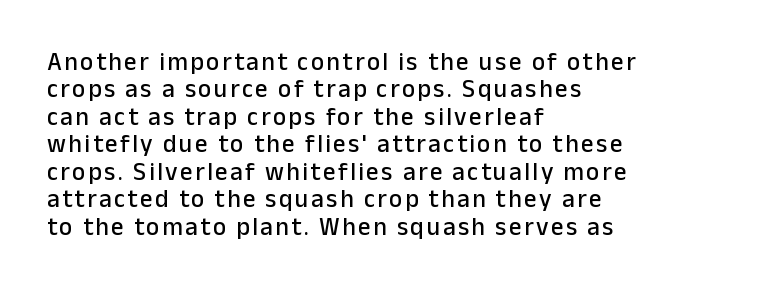
{"italic": "no", "underline": "no", "align": "left", "line_spacing": "tight", "line_spacing_ratio": 1.1, "glyph_px": 25}
